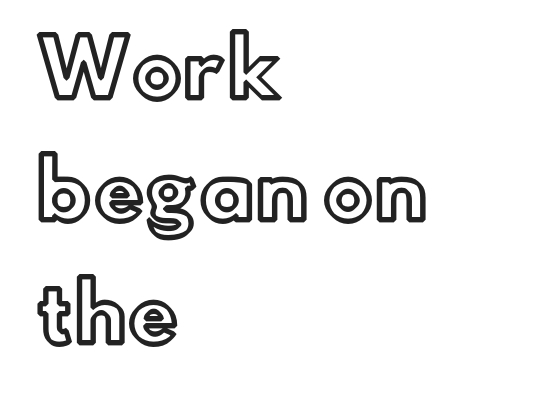
How would I describe the line gaps? Plain and ordinary. Type without underlining. Here the glyphs are tracked normally, forming tight word shapes. Line beginnings align vertically; line endings do not. Is this a fixed-width face? No — the glyphs have proportional, varying widths. If you drew a line through each stem, it would be perfectly vertical.
